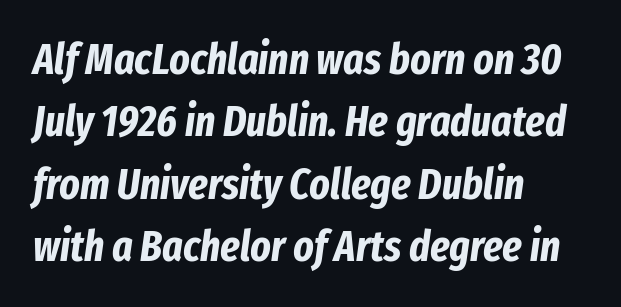
Q: Is the text bold? A: Yes.
Q: Is the text italic (slanted)? A: Yes, it leans right by about 8 degrees.
Q: Is the text underlined? A: No.
Q: How is the paragraph aligned? A: Left-aligned.
Q: Is the spacing between letters normal or unusually wide? A: Normal.
Q: Is the spacing between lines tight, normal or loose? A: Normal.
Q: Width (condensed, normal, or wide)? A: Condensed.
Q: Stroke contrast? A: Low.
Q: x-height? A: Medium.
Q: Monospaced? A: No.
